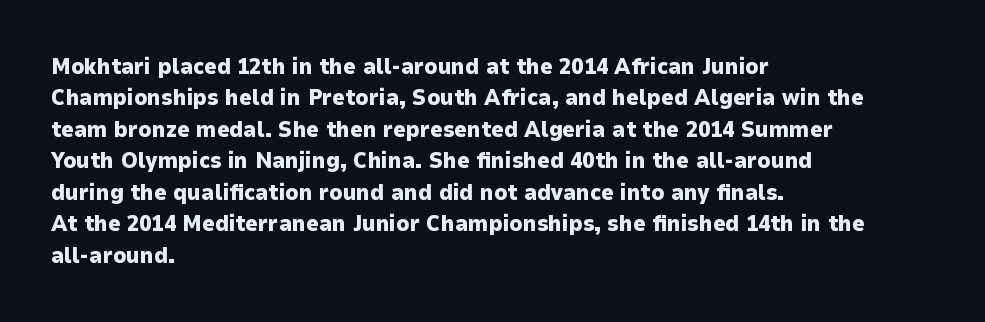
The vertical gap from one line to the next is medium. Bold? Absolutely — the strokes are thick and heavy. Plain, unruled lines of type. The ragged edge is on the right, which tells us the setting is flush left.
